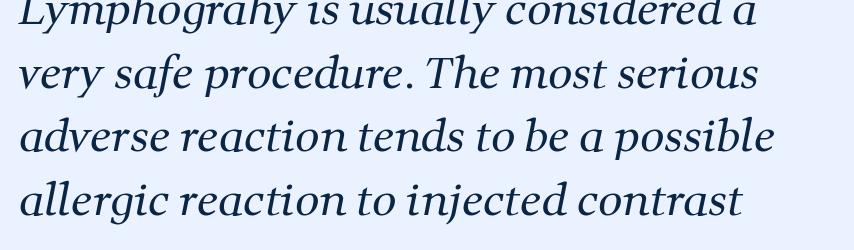
The image shows 43 px regular-weight serif type; set left-aligned, normal line spacing (1.48x), normal letter spacing, not underlined; medium stroke contrast and a medium x-height.
